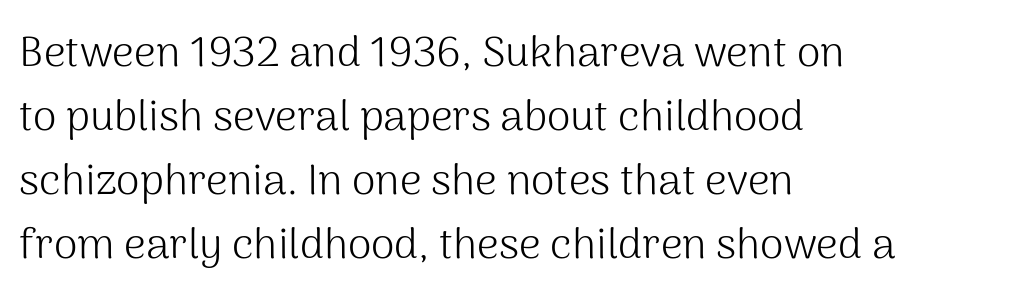
These glyphs show unthickened strokes, regular width or finer. The lines sit at an ordinary, default distance from one another. A student would call this left alignment; a typographer would say flush left, rag right. A bare baseline throughout the passage.
